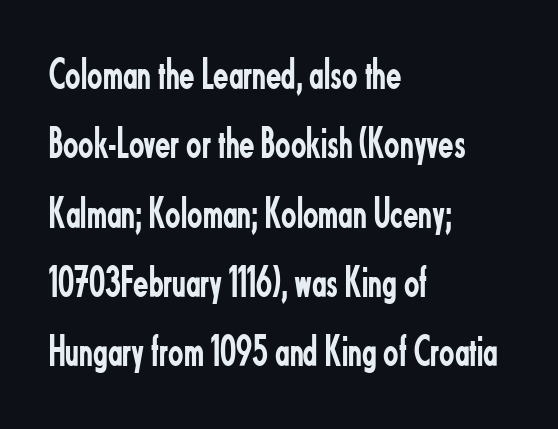
Q: Is the text bold? A: No.
Q: Is the text italic (slanted)? A: No, it is upright.
Q: Is the typeface a serif or a sans-serif typeface? A: Sans-serif.
Q: Is the text underlined? A: No.
Q: How is the paragraph aligned? A: Left-aligned.
Q: Is the spacing between letters normal or unusually wide? A: Normal.
Q: Is the spacing between lines tight, normal or loose? A: Normal.
Q: Width (condensed, normal, or wide)? A: Condensed.
Q: Stroke contrast? A: Low.
Q: x-height? A: Small.
Q: Monospaced? A: No.
